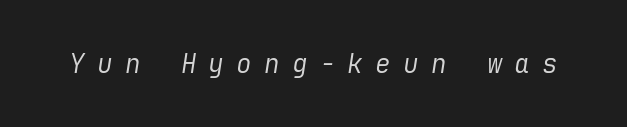
{"italic": "yes", "lean": "right", "slant_degrees": 9, "bold": "no", "underline": "no", "letter_spacing": "wide", "letter_spacing_em": 0.47, "glyph_px": 26}
